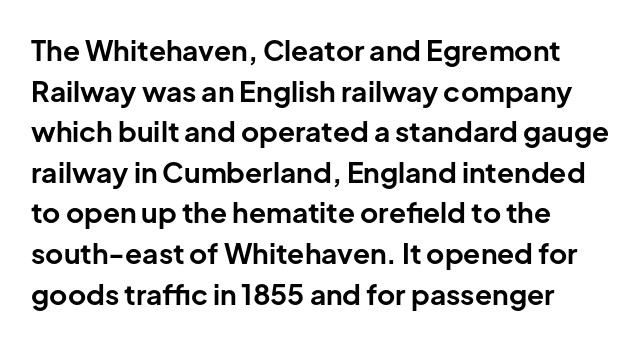
Q: Is the text bold? A: Yes.
Q: Is the text italic (slanted)? A: No, it is upright.
Q: Is the typeface a serif or a sans-serif typeface? A: Sans-serif.
Q: Is the text underlined? A: No.
Q: How is the paragraph aligned? A: Left-aligned.
Q: Is the spacing between letters normal or unusually wide? A: Normal.
Q: Is the spacing between lines tight, normal or loose? A: Normal.
Q: Width (condensed, normal, or wide)? A: Normal.
Q: Stroke contrast? A: Low.
Q: x-height? A: Medium.
Q: Monospaced? A: No.
